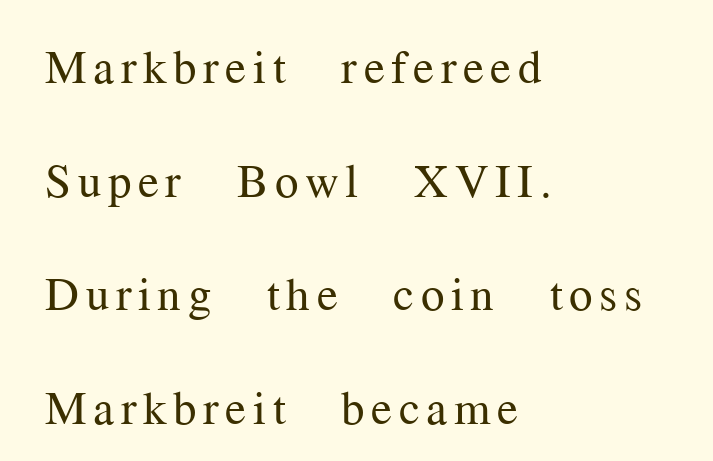
The image shows 47 px regular-weight serif type, upright; set left-aligned, loose line spacing (2.42x), not underlined; medium stroke contrast and a medium x-height.
